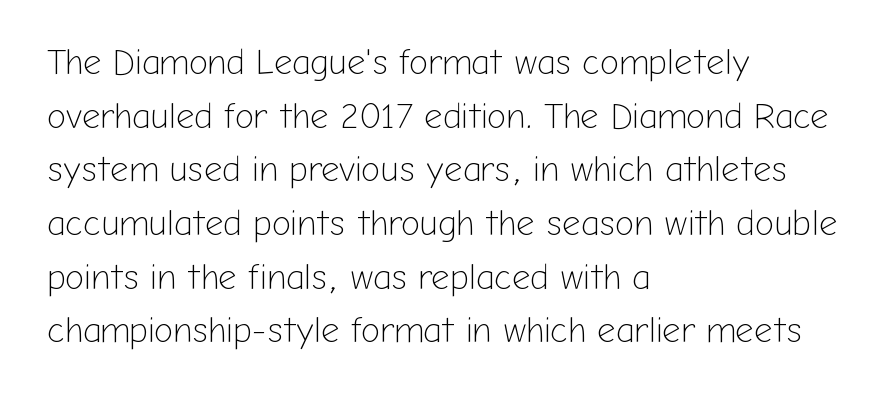
Q: Is the text bold? A: No.
Q: Is the text italic (slanted)? A: No, it is upright.
Q: Is the typeface a serif or a sans-serif typeface? A: Sans-serif.
Q: Is the text underlined? A: No.
Q: How is the paragraph aligned? A: Left-aligned.
Q: Is the spacing between letters normal or unusually wide? A: Normal.
Q: Is the spacing between lines tight, normal or loose? A: Normal.
Q: Width (condensed, normal, or wide)? A: Normal.
Q: Stroke contrast? A: Low.
Q: x-height? A: Medium.
Q: Monospaced? A: No.
